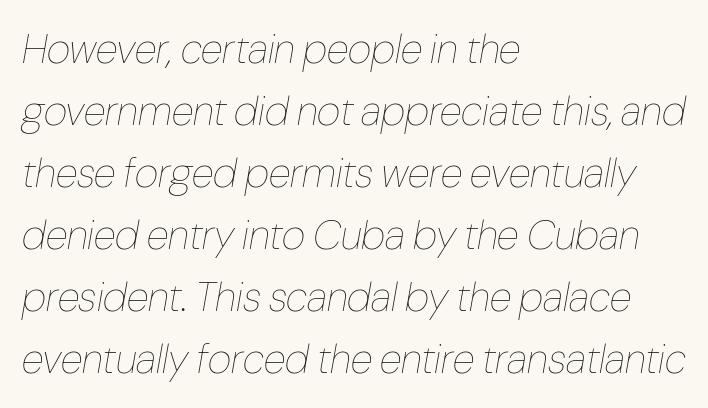
The image shows 41 px thin, condensed type, italic (leaning right); set left-aligned, normal line spacing (1.51x), normal letter spacing, not underlined; low stroke contrast and a medium x-height.
